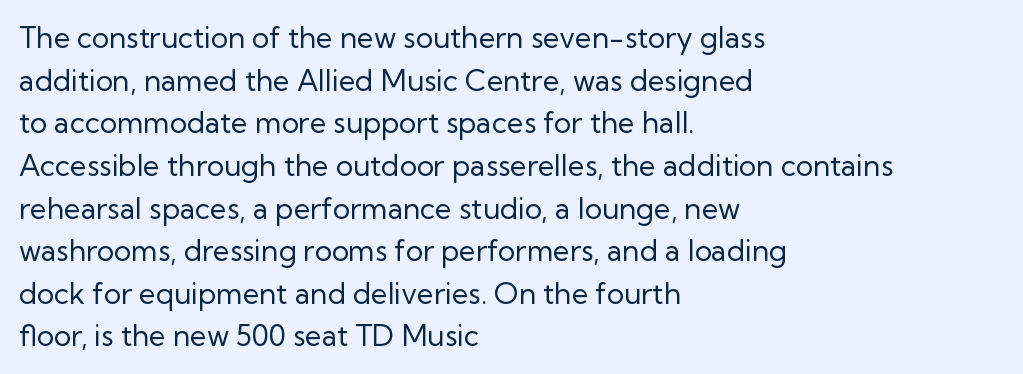
The specimen omits any rule beneath the text block's lines. This is sans-serif lettering, the kind often seen on screens and signage. Horizontally, the lines are justified to the leading edge only. Evenly set lines give the paragraph a standard silhouette. The specimen reads as upright at a glance. Stroke mass is kept to a normal reading level or below.
